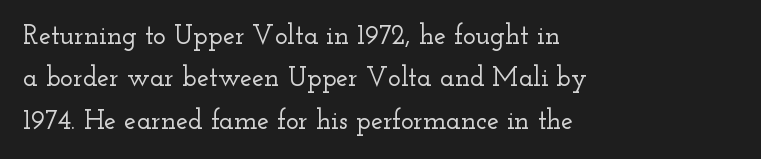
{"italic": "no", "underline": "no", "align": "left", "line_spacing": "normal", "line_spacing_ratio": 1.57, "letter_spacing": "normal", "letter_spacing_em": 0.0, "glyph_px": 27}
